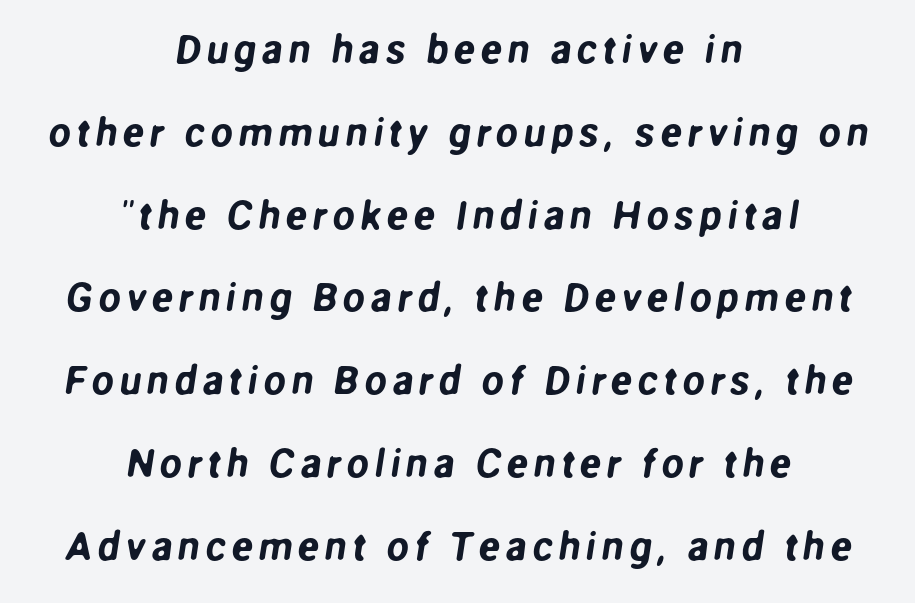
The image shows 40 px sans-serif type; set centered, loose line spacing (2.07x), not underlined; low stroke contrast and a medium x-height.
